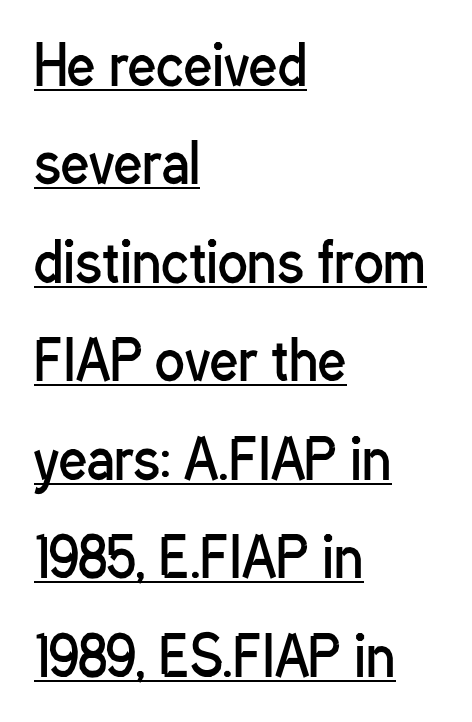
Q: Is the text bold? A: No.
Q: Is the text italic (slanted)? A: No, it is upright.
Q: Is the typeface a serif or a sans-serif typeface? A: Sans-serif.
Q: Is the text underlined? A: Yes.
Q: How is the paragraph aligned? A: Left-aligned.
Q: Is the spacing between letters normal or unusually wide? A: Normal.
Q: Width (condensed, normal, or wide)? A: Condensed.
Q: Stroke contrast? A: Low.
Q: x-height? A: Medium.
Q: Monospaced? A: No.
